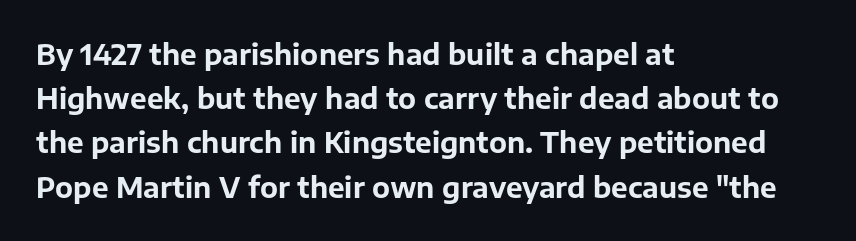
{"serif": "no", "italic": "no", "bold": "yes", "weight": "bold", "width": "normal", "stroke_contrast": "low", "x_height": "medium", "monospaced": "no", "underline": "no", "align": "left", "line_spacing": "normal", "line_spacing_ratio": 1.58, "letter_spacing": "normal", "letter_spacing_em": 0.0, "glyph_px": 28}
